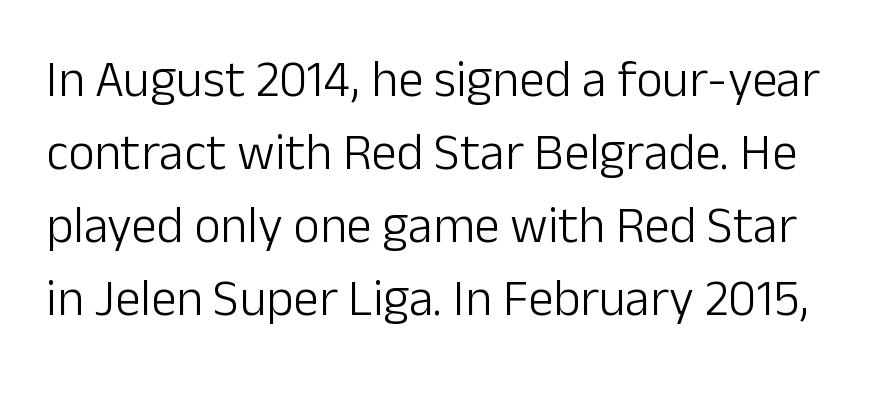
Q: Is the text bold? A: No.
Q: Is the text italic (slanted)? A: No, it is upright.
Q: Is the typeface a serif or a sans-serif typeface? A: Sans-serif.
Q: Is the text underlined? A: No.
Q: Is the spacing between letters normal or unusually wide? A: Normal.
Q: Is the spacing between lines tight, normal or loose? A: Normal.
Q: Width (condensed, normal, or wide)? A: Normal.
Q: Stroke contrast? A: Low.
Q: x-height? A: Medium.
Q: Monospaced? A: No.
